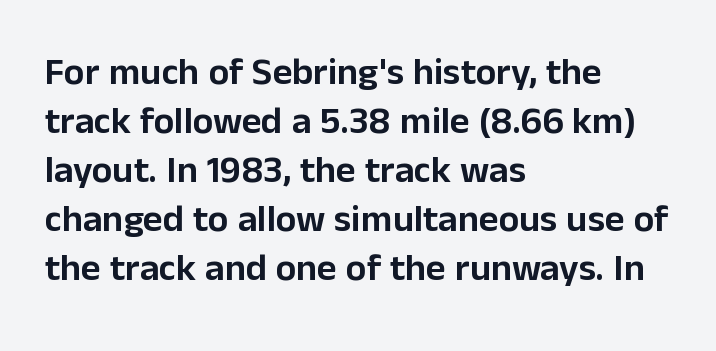
The image shows 38 px sans-serif type, upright; set left-aligned, normal line spacing (1.29x), normal letter spacing, not underlined; low stroke contrast and a medium x-height.
